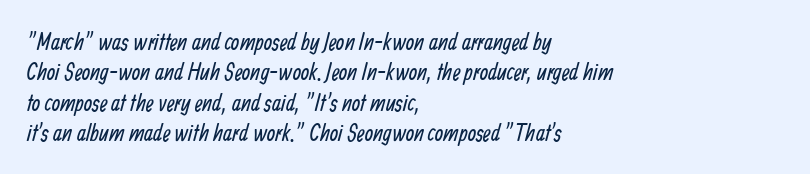
The paragraph shown leans on its left margin. This rendering features lettering with no underline. How are the letters spaced? Ordinarily, with no added tracking. A normal amount of white space separates one row of letters from the next.
